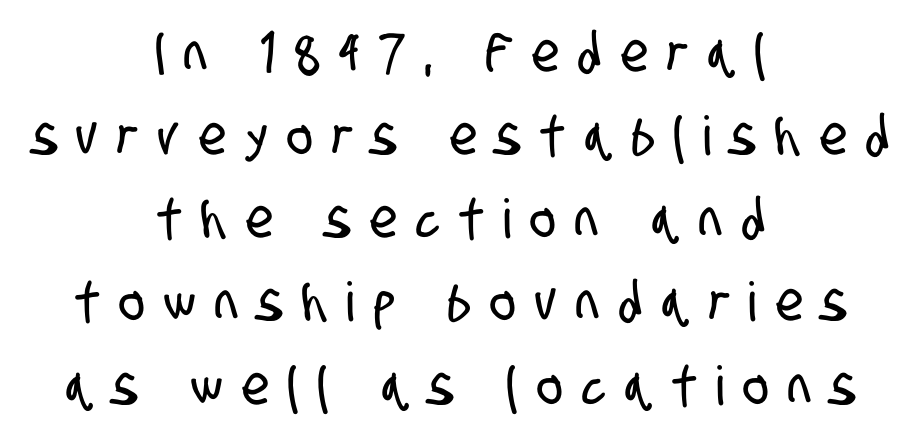
Q: Is the typeface a serif or a sans-serif typeface? A: Sans-serif.
Q: Is the text underlined? A: No.
Q: How is the paragraph aligned? A: Centered.
Q: Is the spacing between letters normal or unusually wide? A: Unusually wide.
Q: Is the spacing between lines tight, normal or loose? A: Normal.
Q: Width (condensed, normal, or wide)? A: Condensed.
Q: Stroke contrast? A: Low.
Q: x-height? A: Large.
Q: Monospaced? A: No.
